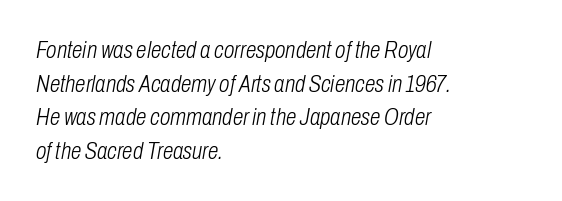
Q: Is the text bold? A: No.
Q: Is the text italic (slanted)? A: Yes, it leans right by about 10 degrees.
Q: Is the text underlined? A: No.
Q: How is the paragraph aligned? A: Left-aligned.
Q: Is the spacing between letters normal or unusually wide? A: Normal.
Q: Is the spacing between lines tight, normal or loose? A: Normal.
